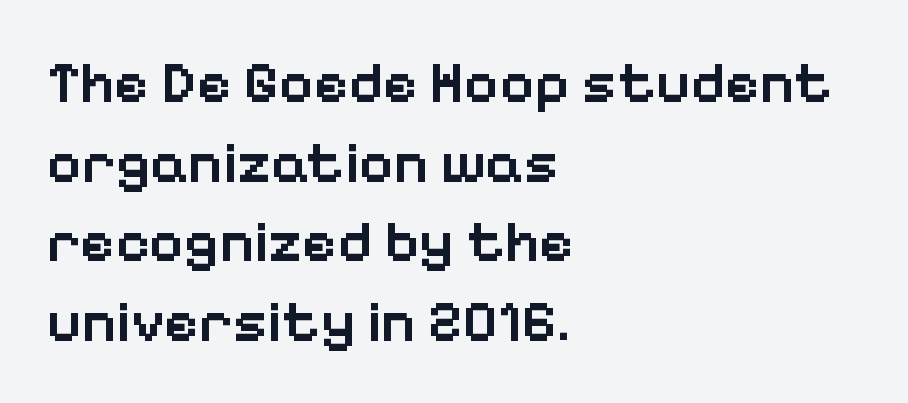
The image shows 59 px semibold sans-serif type, upright; set left-aligned, normal line spacing (1.35x), normal letter spacing, not underlined; low stroke contrast and a medium x-height.
